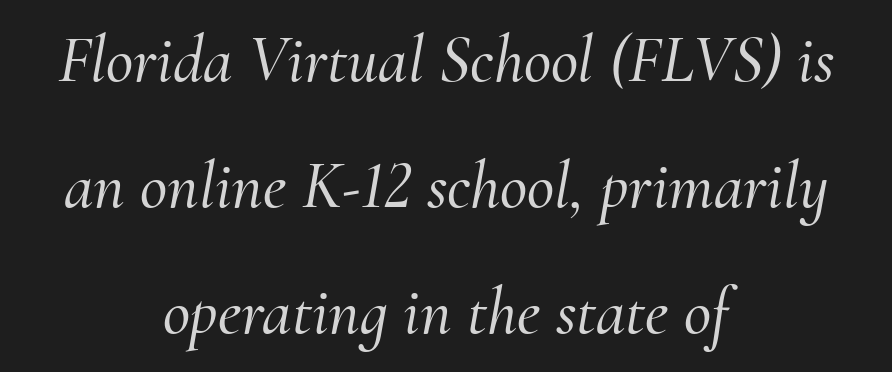
Q: Is the text italic (slanted)? A: Yes, it leans right by about 10 degrees.
Q: Is the typeface a serif or a sans-serif typeface? A: Serif.
Q: Is the text underlined? A: No.
Q: How is the paragraph aligned? A: Centered.
Q: Is the spacing between letters normal or unusually wide? A: Normal.
Q: Width (condensed, normal, or wide)? A: Normal.
Q: Stroke contrast? A: Medium.
Q: x-height? A: Small.
Q: Monospaced? A: No.
